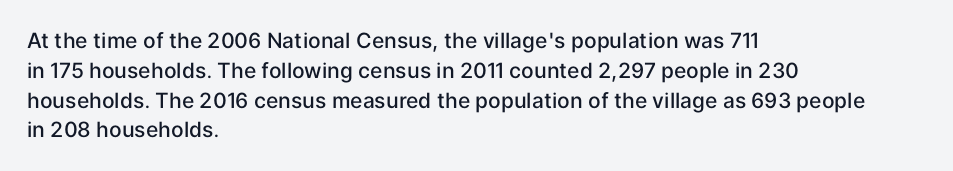
{"italic": "no", "bold": "semi", "underline": "no", "align": "left", "line_spacing": "normal", "line_spacing_ratio": 1.42, "letter_spacing": "normal", "letter_spacing_em": 0.0, "glyph_px": 21}
